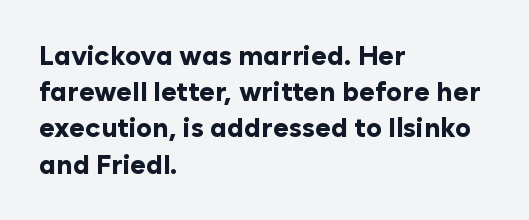
{"italic": "no", "bold": "yes", "underline": "no", "align": "left", "line_spacing": "normal", "line_spacing_ratio": 1.34, "letter_spacing": "normal", "letter_spacing_em": 0.0, "glyph_px": 27}
